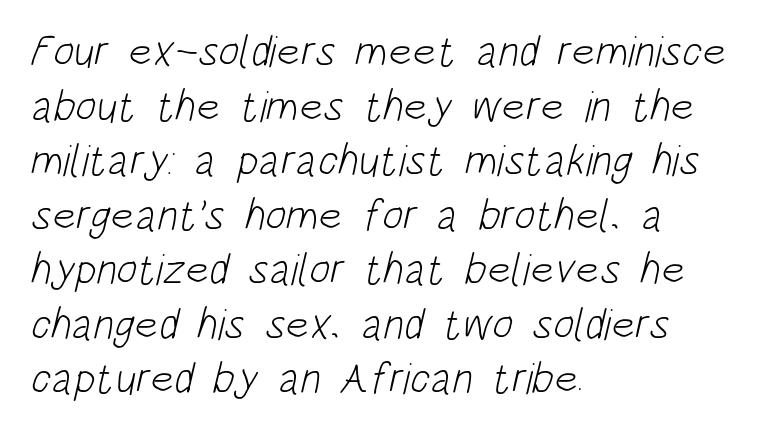
The image shows 44 px light, condensed sans-serif type; set left-aligned, line spacing 1.24x, normal letter spacing, not underlined; low stroke contrast and a large x-height.
